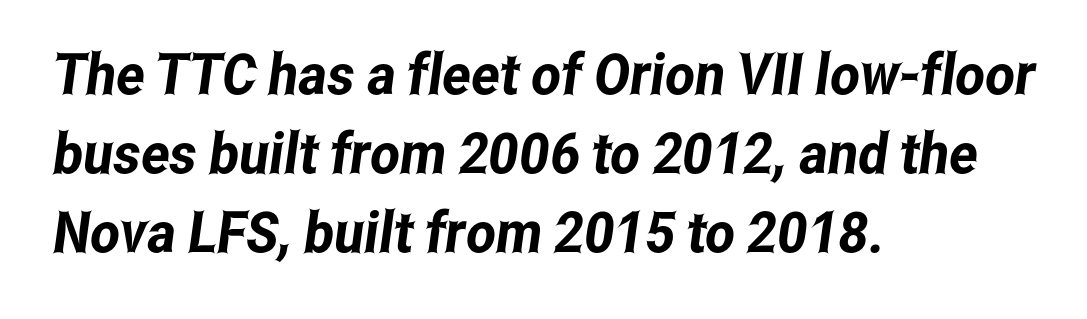
The image shows 57 px condensed sans-serif type; set left-aligned, normal line spacing (1.39x), normal letter spacing, not underlined; low stroke contrast and a medium x-height.
